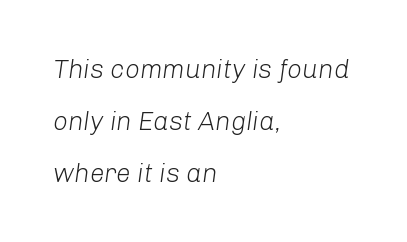
The strip under each line holds only bare page. Vertical spacing — loose. Rendered with sloped, italic letterforms. This reads as an unemphasized weight, regular at the heaviest. Short note: letters normally spaced. Line beginnings align vertically; line endings do not.
